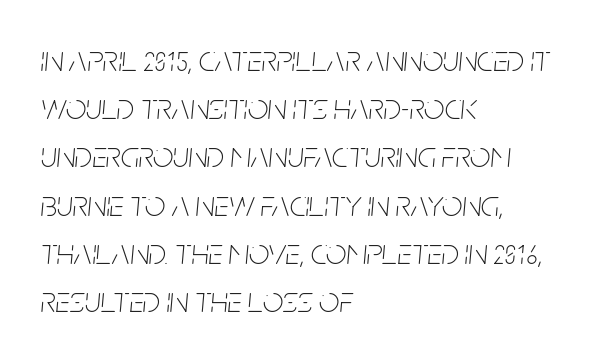
Stroke mass is kept to a normal reading level or below. A student would call this left alignment; a typographer would say flush left, rag right. Is the letter spacing exaggerated? No — it looks like the ordinary default. Quick note: underline off.
